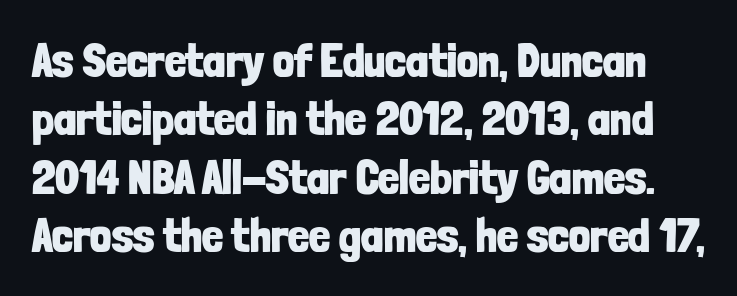
{"serif": "no", "italic": "no", "bold": "yes", "weight": "bold", "width": "condensed", "stroke_contrast": "low", "x_height": "medium", "monospaced": "no", "underline": "no", "line_spacing_ratio": 1.24, "letter_spacing": "normal", "letter_spacing_em": 0.0, "glyph_px": 47}
